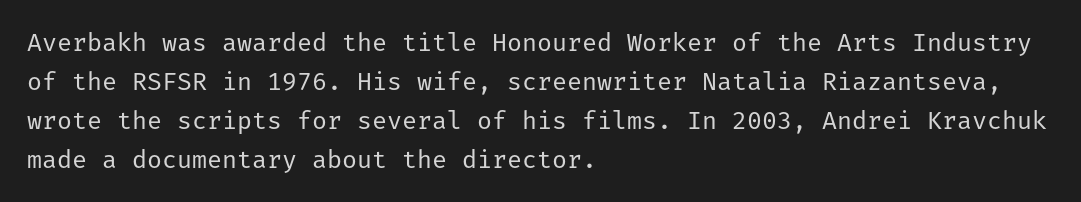
The image shows 25 px text type, upright; set left-aligned, normal line spacing (1.56x), normal letter spacing, not underlined.
